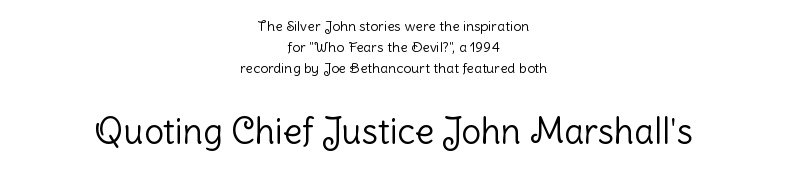
{"serif": "no", "italic": "no", "bold": "no", "weight": "light", "width": "normal", "stroke_contrast": "low", "x_height": "medium", "monospaced": "no", "underline": "no", "align": "center", "line_spacing": "normal", "line_spacing_ratio": 1.5, "letter_spacing": "normal", "letter_spacing_em": 0.0, "larger_block": "second", "size_ratio": 2.5, "glyph_px": 35}
